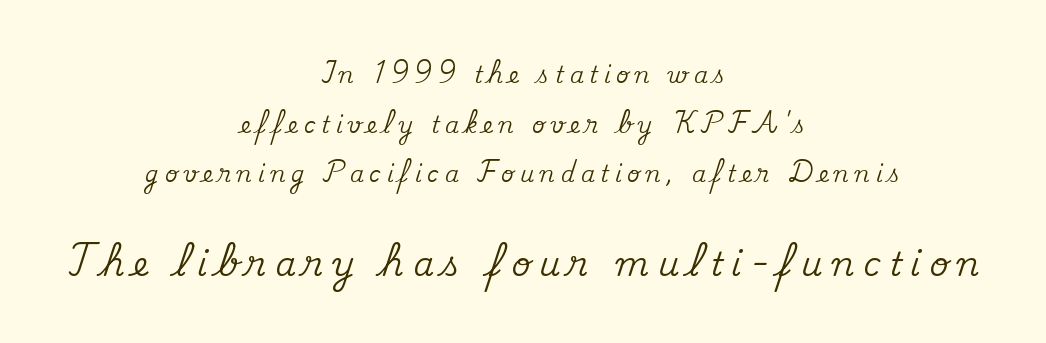
The image shows 33 px serif type; set centered, loose line spacing (2.26x), unusually wide letter spacing (+0.27 em), not underlined; the second (bottom) block is 1.5x larger; medium stroke contrast and a small x-height.
